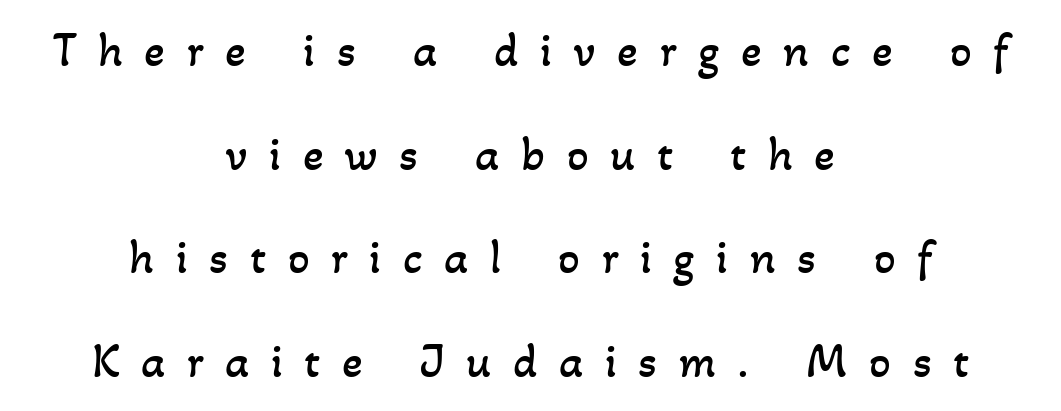
The face used here is proportionally spaced, like ordinary book or web type. The typesetter chose a symmetrical, centered arrangement here. The characters are drawn with everyday or finer stroke widths. Honestly, the letter spacing is so wide it's the main thing you notice. Widely set lines give the paragraph a tall, airy silhouette. A clean baseline with only descenders dipping below it.
